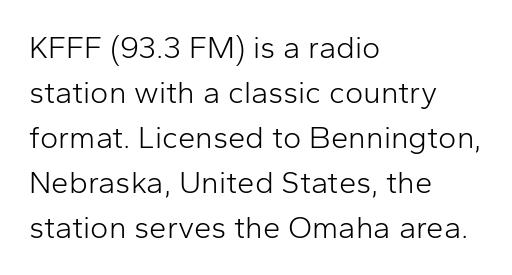
Spacing verdict: proportional, widths tailored to each character. Stroke mass is kept to a normal reading level or below. A typesetter would call this zero additional tracking. Students, observe: this is what conventionally led text looks like.
